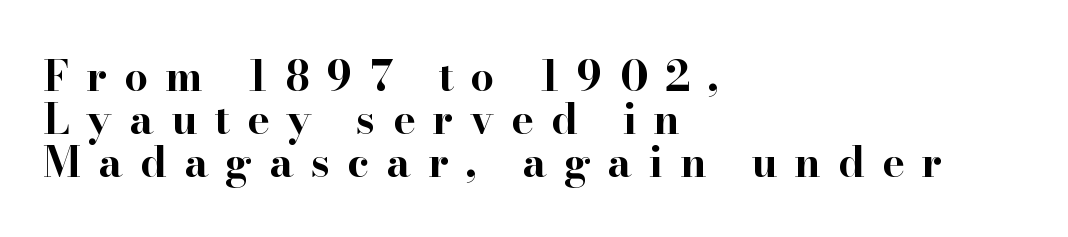
Q: Is the text bold? A: Yes.
Q: Is the text italic (slanted)? A: No, it is upright.
Q: Is the typeface a serif or a sans-serif typeface? A: Serif.
Q: Is the text underlined? A: No.
Q: How is the paragraph aligned? A: Left-aligned.
Q: Is the spacing between letters normal or unusually wide? A: Unusually wide.
Q: Is the spacing between lines tight, normal or loose? A: Tight.
Q: Width (condensed, normal, or wide)? A: Wide.
Q: Stroke contrast? A: High.
Q: x-height? A: Small.
Q: Monospaced? A: No.
